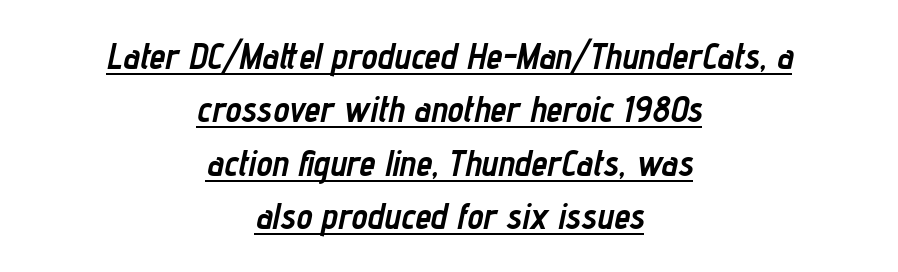
Q: Is the text bold? A: Yes.
Q: Is the text italic (slanted)? A: Yes, it leans right by about 12 degrees.
Q: Is the text underlined? A: Yes.
Q: How is the paragraph aligned? A: Centered.
Q: Is the spacing between letters normal or unusually wide? A: Normal.
Q: Is the spacing between lines tight, normal or loose? A: Normal.
Q: Width (condensed, normal, or wide)? A: Condensed.
Q: Stroke contrast? A: Low.
Q: x-height? A: Medium.
Q: Monospaced? A: No.
